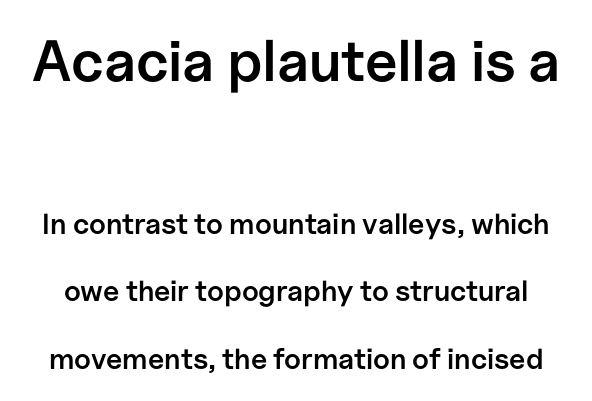
{"serif": "no", "italic": "no", "bold": "semi", "weight": "semibold", "width": "normal", "stroke_contrast": "low", "x_height": "medium", "monospaced": "no", "underline": "no", "line_spacing": "loose", "line_spacing_ratio": 2.32, "letter_spacing": "normal", "letter_spacing_em": 0.0, "larger_block": "first", "size_ratio": 2.0, "glyph_px": 58}
